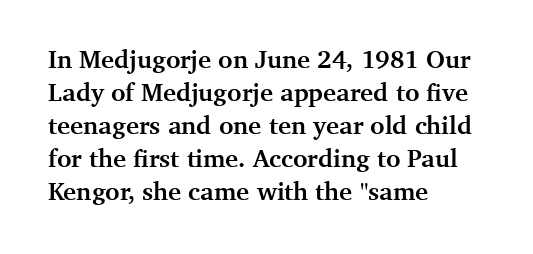
{"italic": "no", "bold": "yes", "underline": "no", "align": "left", "line_spacing": "normal", "line_spacing_ratio": 1.32, "letter_spacing": "normal", "letter_spacing_em": 0.0, "glyph_px": 25}
